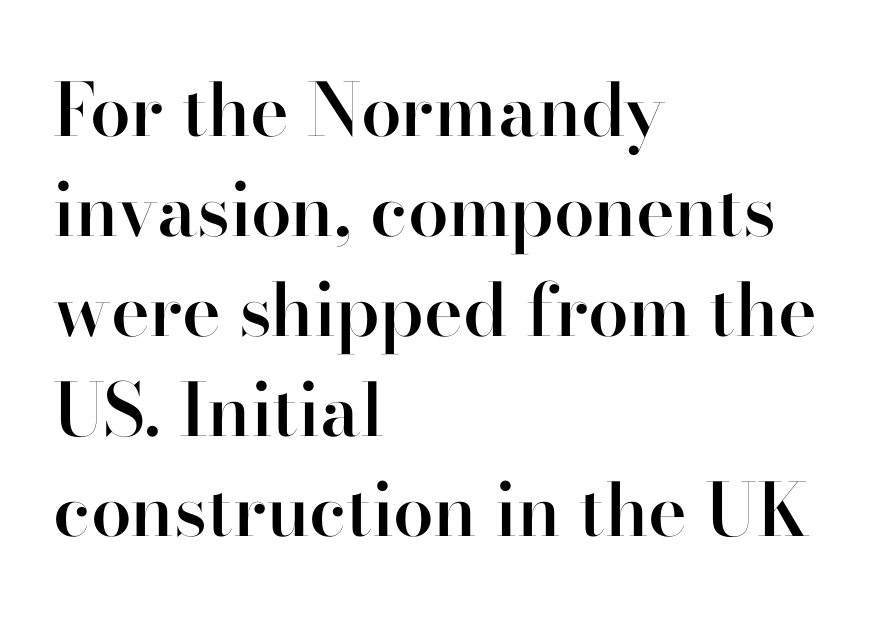
{"serif": "yes", "italic": "no", "bold": "semi", "weight": "semibold", "width": "normal", "stroke_contrast": "high", "x_height": "small", "monospaced": "no", "underline": "no", "align": "left", "line_spacing": "normal", "line_spacing_ratio": 1.37, "letter_spacing": "normal", "letter_spacing_em": 0.0, "glyph_px": 73}
